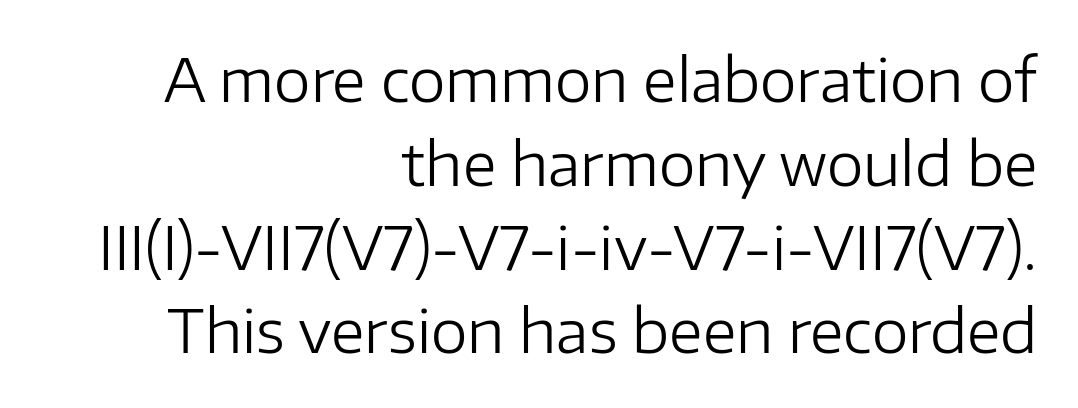
The image shows 59 px regular-weight sans-serif type, upright; set right-aligned, normal line spacing (1.42x), normal letter spacing, not underlined; low stroke contrast and a medium x-height.
